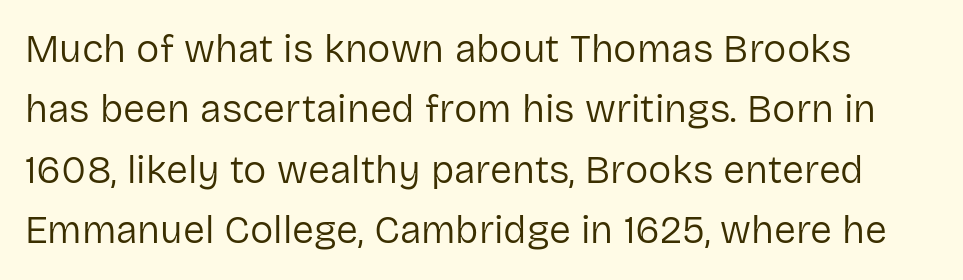
The image shows 39 px regular-weight sans-serif type, upright; set normal line spacing (1.55x), normal letter spacing, not underlined; low stroke contrast and a medium x-height.
